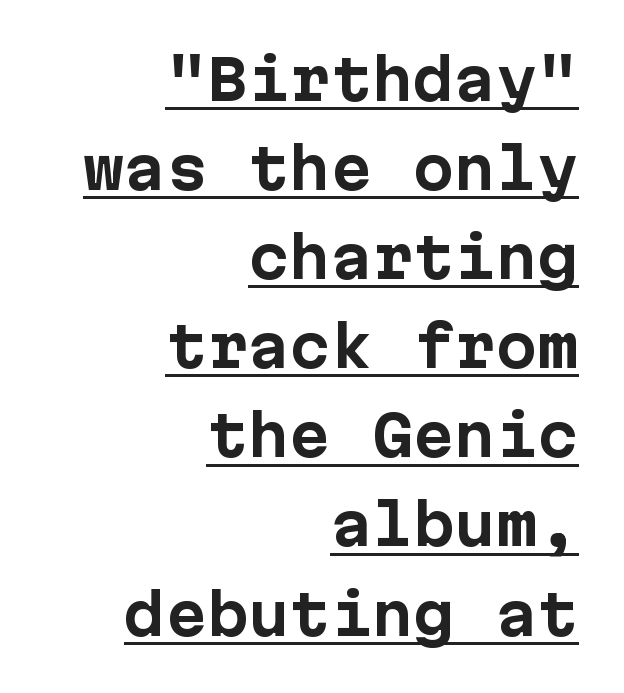
The passage shown has conventional tracking throughout. Here the designer chose a console-style face with uniform glyph widths. Alignment: flush right. A sans-serif font was chosen for this passage.
